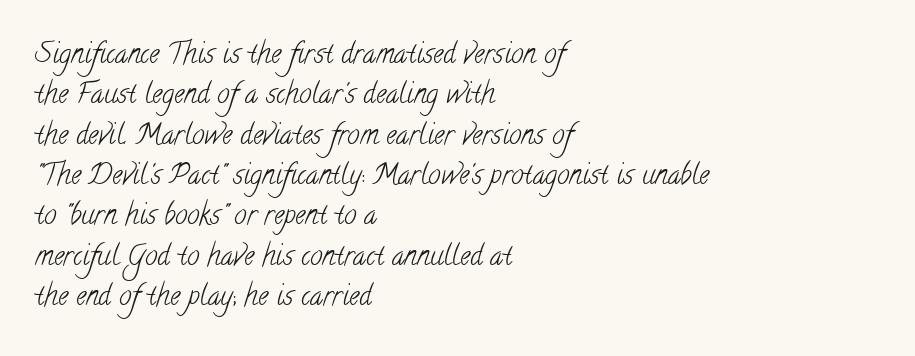
Q: Is the text bold? A: No.
Q: Is the typeface a serif or a sans-serif typeface? A: Serif.
Q: Is the text underlined? A: No.
Q: How is the paragraph aligned? A: Left-aligned.
Q: Is the spacing between letters normal or unusually wide? A: Normal.
Q: Is the spacing between lines tight, normal or loose? A: Normal.
Q: Width (condensed, normal, or wide)? A: Condensed.
Q: Stroke contrast? A: Low.
Q: x-height? A: Small.
Q: Monospaced? A: No.
